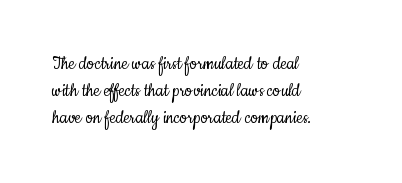
Q: Is the text bold? A: No.
Q: Is the text italic (slanted)? A: Yes.
Q: Is the text underlined? A: No.
Q: How is the paragraph aligned? A: Left-aligned.
Q: Is the spacing between letters normal or unusually wide? A: Normal.
Q: Is the spacing between lines tight, normal or loose? A: Normal.
